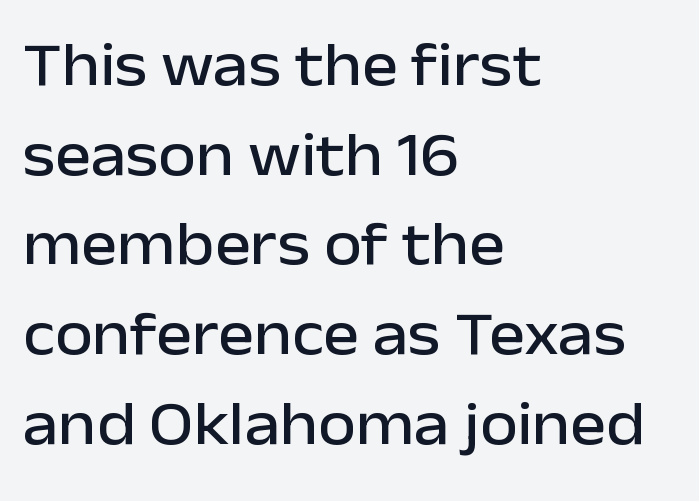
Does the leading feel generous? No, just average. Only glyphs here, with clear space below each row. Here the glyphs are tracked normally, forming tight word shapes. The typesetter chose a ragged-right arrangement here. Look at the bottom of the vertical strokes: they stop flat, with no serifs.
